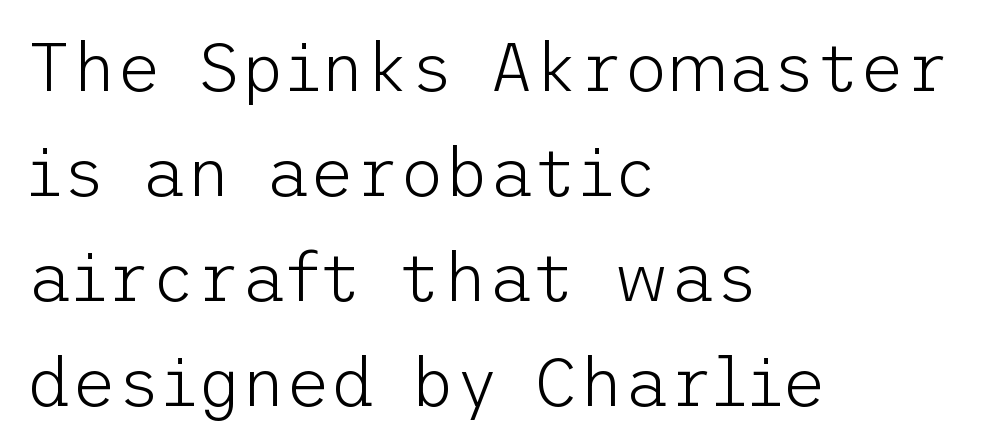
The image shows 69 px light sans-serif type, upright; set left-aligned, normal line spacing (1.52x), normal letter spacing, not underlined; low stroke contrast and a medium x-height.
